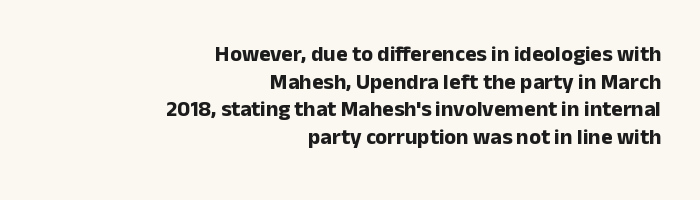
The image shows 22 px bold type, upright; set right-aligned, normal line spacing (1.26x), normal letter spacing, not underlined.
